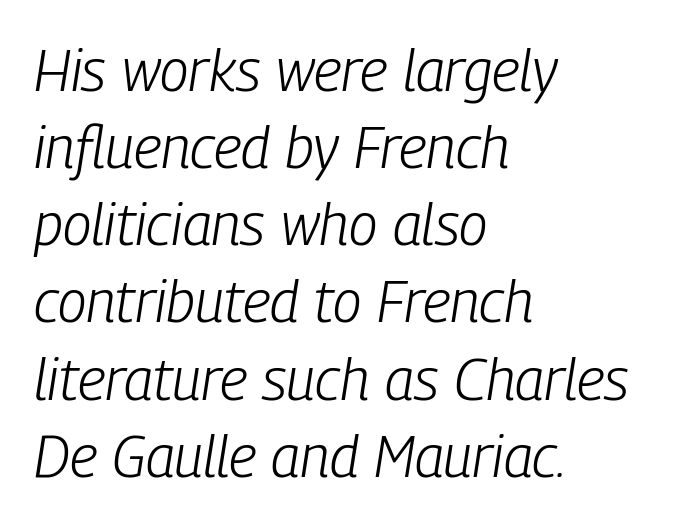
{"italic": "yes", "lean": "right", "slant_degrees": 9, "bold": "no", "weight": "light", "width": "condensed", "stroke_contrast": "low", "x_height": "medium", "monospaced": "no", "underline": "no", "align": "left", "line_spacing": "normal", "line_spacing_ratio": 1.33, "letter_spacing": "normal", "letter_spacing_em": 0.0, "glyph_px": 58}
